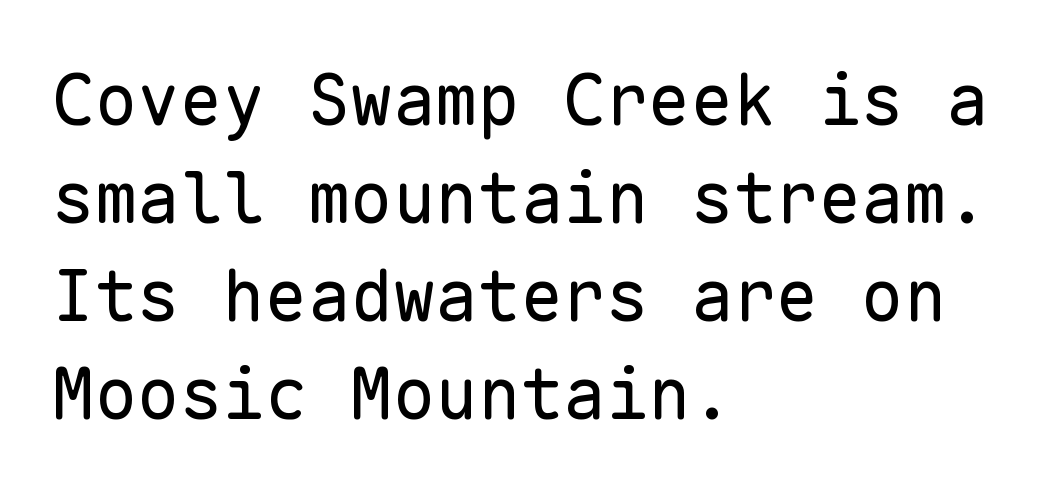
Q: Is the text bold? A: No.
Q: Is the text italic (slanted)? A: No, it is upright.
Q: Is the typeface a serif or a sans-serif typeface? A: Sans-serif.
Q: Is the text underlined? A: No.
Q: How is the paragraph aligned? A: Left-aligned.
Q: Is the spacing between letters normal or unusually wide? A: Normal.
Q: Is the spacing between lines tight, normal or loose? A: Normal.
Q: Width (condensed, normal, or wide)? A: Normal.
Q: Stroke contrast? A: Low.
Q: x-height? A: Medium.
Q: Monospaced? A: Yes.
